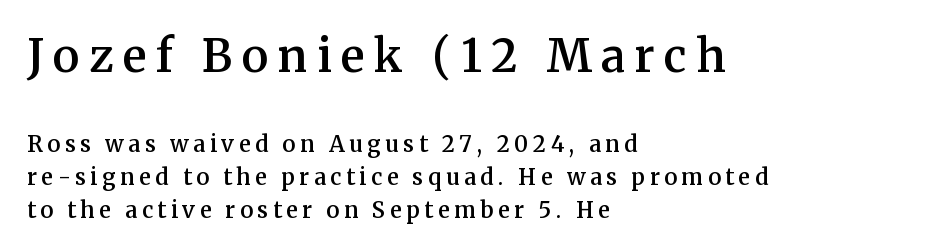
{"serif": "yes", "italic": "no", "bold": "semi", "weight": "semibold", "width": "normal", "stroke_contrast": "medium", "x_height": "medium", "monospaced": "no", "underline": "no", "align": "left", "line_spacing": "normal", "line_spacing_ratio": 1.5, "letter_spacing": "wide", "letter_spacing_em": 0.21, "larger_block": "first", "size_ratio": 2.05, "glyph_px": 45}
